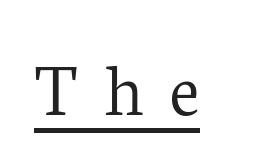
Q: Is the text bold? A: No.
Q: Is the text italic (slanted)? A: No, it is upright.
Q: Is the typeface a serif or a sans-serif typeface? A: Serif.
Q: Is the text underlined? A: Yes.
Q: Is the spacing between letters normal or unusually wide? A: Unusually wide.
Q: Width (condensed, normal, or wide)? A: Normal.
Q: Stroke contrast? A: Low.
Q: x-height? A: Medium.
Q: Monospaced? A: No.
